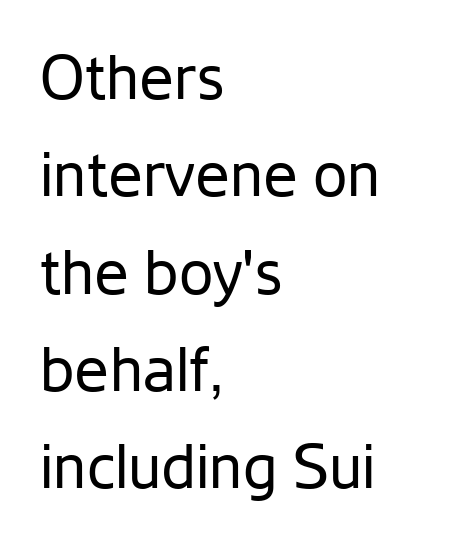
The image shows 62 px regular-weight sans-serif type, upright; set left-aligned, normal line spacing (1.57x), normal letter spacing, not underlined; low stroke contrast and a medium x-height.
